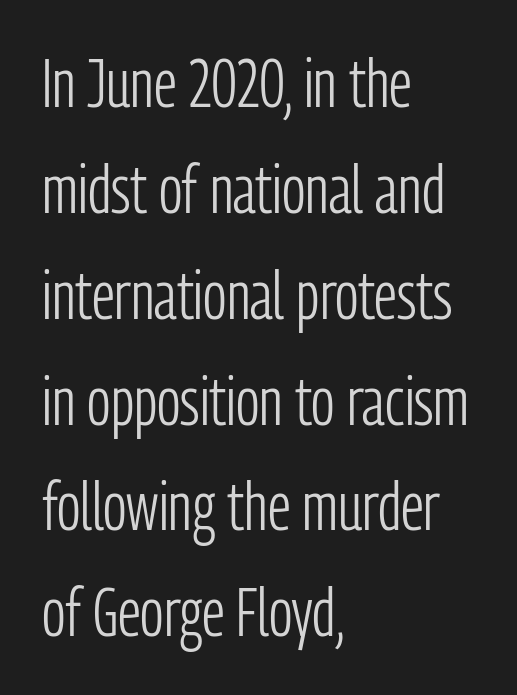
The image shows 67 px light, condensed sans-serif type, upright; set left-aligned, normal line spacing (1.58x), normal letter spacing, not underlined; low stroke contrast and a medium x-height.
